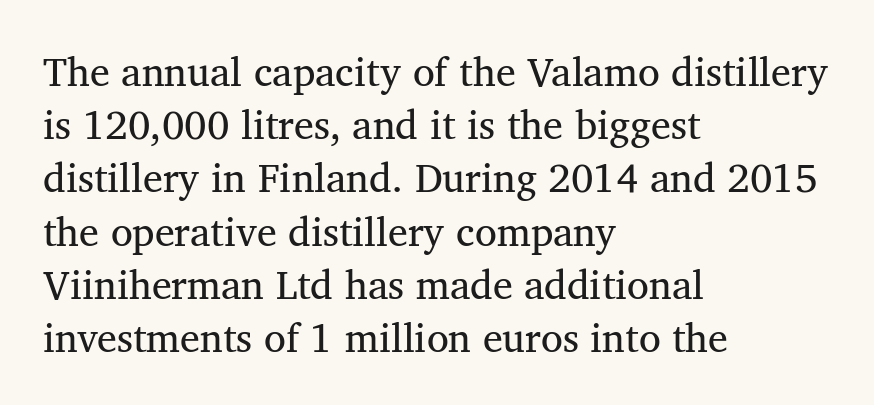
Q: Is the text bold? A: No.
Q: Is the text italic (slanted)? A: No, it is upright.
Q: Is the typeface a serif or a sans-serif typeface? A: Serif.
Q: Is the text underlined? A: No.
Q: How is the paragraph aligned? A: Left-aligned.
Q: Is the spacing between letters normal or unusually wide? A: Normal.
Q: Is the spacing between lines tight, normal or loose? A: Normal.
Q: Width (condensed, normal, or wide)? A: Normal.
Q: Stroke contrast? A: Medium.
Q: x-height? A: Medium.
Q: Monospaced? A: No.
